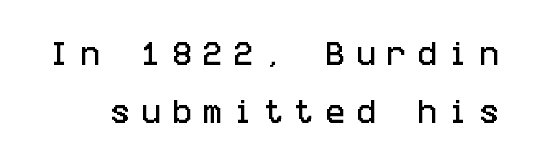
It's the straight-up-and-down kind of type. Descenders hang freely into open space. This block would shrink considerably if given ordinary leading; it's expanded now. Tracking here is generous; glyphs stand well apart from one another.
